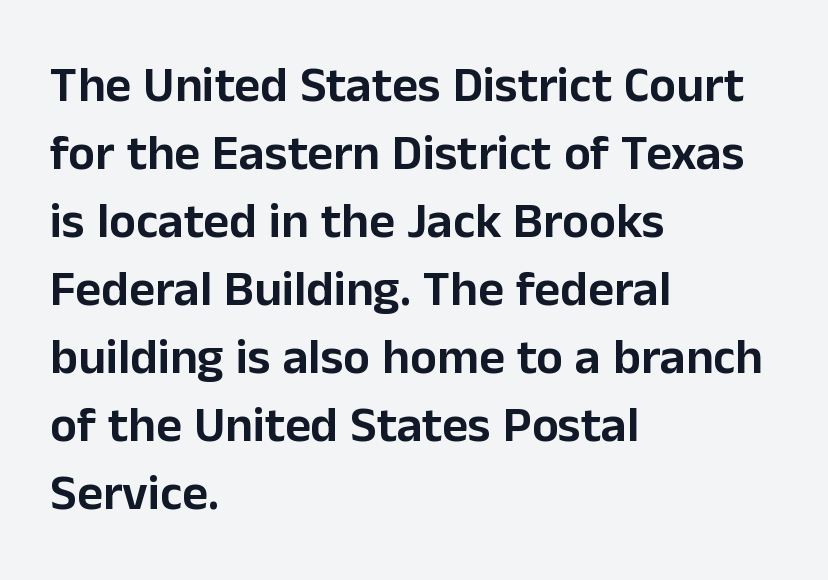
Q: Is the text italic (slanted)? A: No, it is upright.
Q: Is the typeface a serif or a sans-serif typeface? A: Sans-serif.
Q: Is the text underlined? A: No.
Q: How is the paragraph aligned? A: Left-aligned.
Q: Is the spacing between letters normal or unusually wide? A: Normal.
Q: Is the spacing between lines tight, normal or loose? A: Normal.
Q: Width (condensed, normal, or wide)? A: Normal.
Q: Stroke contrast? A: Low.
Q: x-height? A: Medium.
Q: Monospaced? A: No.
